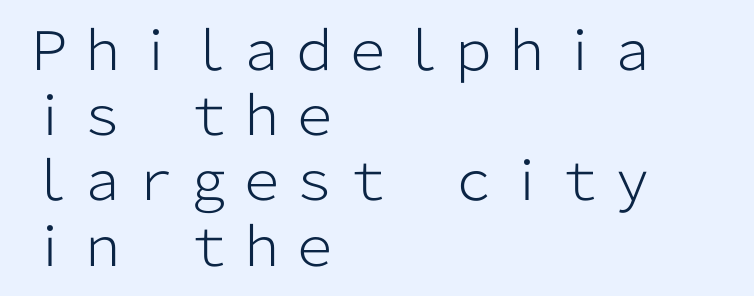
{"serif": "no", "italic": "no", "bold": "no", "weight": "light", "width": "normal", "stroke_contrast": "low", "x_height": "medium", "monospaced": "no", "underline": "no", "align": "left", "line_spacing_ratio": 1.23, "letter_spacing": "normal", "letter_spacing_em": 0.0, "glyph_px": 53}
